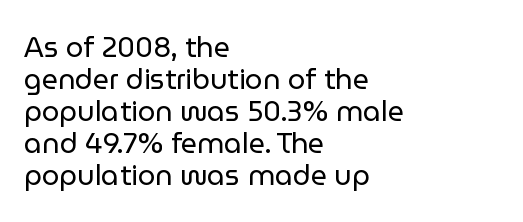
The image shows 28 px regular-weight sans-serif type, upright; set left-aligned, tight line spacing (1.14x), normal letter spacing, not underlined; low stroke contrast and a medium x-height.
